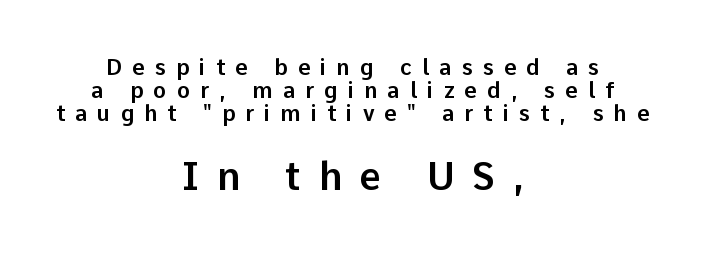
{"serif": "no", "italic": "no", "width": "normal", "stroke_contrast": "low", "x_height": "medium", "monospaced": "no", "underline": "no", "align": "center", "line_spacing": "tight", "line_spacing_ratio": 1.05, "letter_spacing": "wide", "letter_spacing_em": 0.46, "larger_block": "second", "size_ratio": 1.73, "glyph_px": 38}
